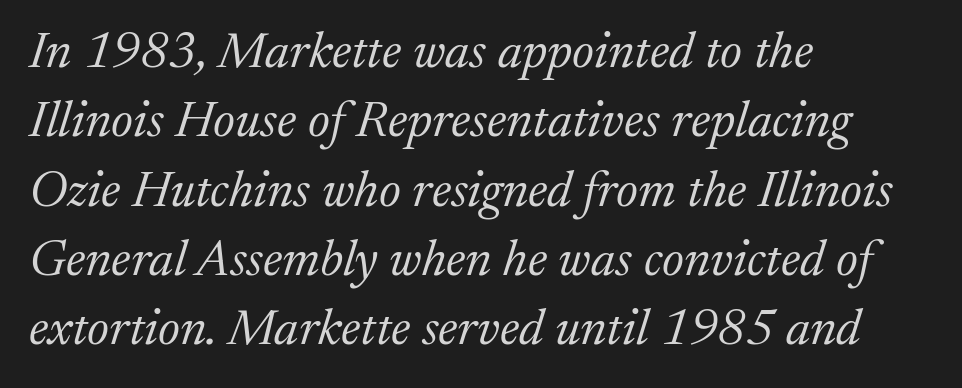
The image shows 51 px light serif type, italic (leaning right); set left-aligned, normal line spacing (1.36x), normal letter spacing, not underlined; medium stroke contrast and a medium x-height.
